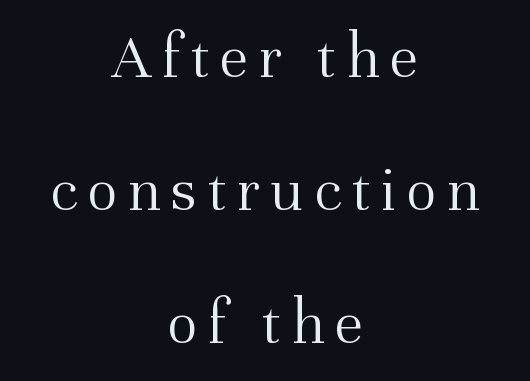
One glance says open: line gaps are wider than usual. Tall strokes in this sample are plumb rather than angled. Short and long lines alike share a common midpoint. Weight: regular or lighter.
